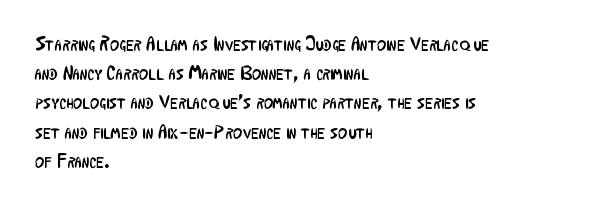
Q: Is the text bold? A: No.
Q: Is the text italic (slanted)? A: No, it is upright.
Q: Is the text underlined? A: No.
Q: How is the paragraph aligned? A: Left-aligned.
Q: Is the spacing between letters normal or unusually wide? A: Normal.
Q: Is the spacing between lines tight, normal or loose? A: Normal.
